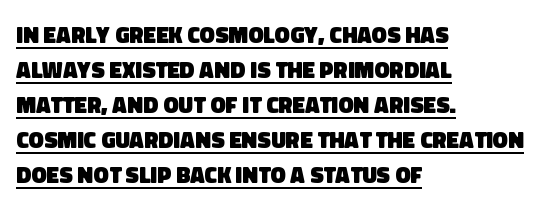
The image shows 23 px bold type; set left-aligned, normal line spacing (1.52x), normal letter spacing, underlined.
